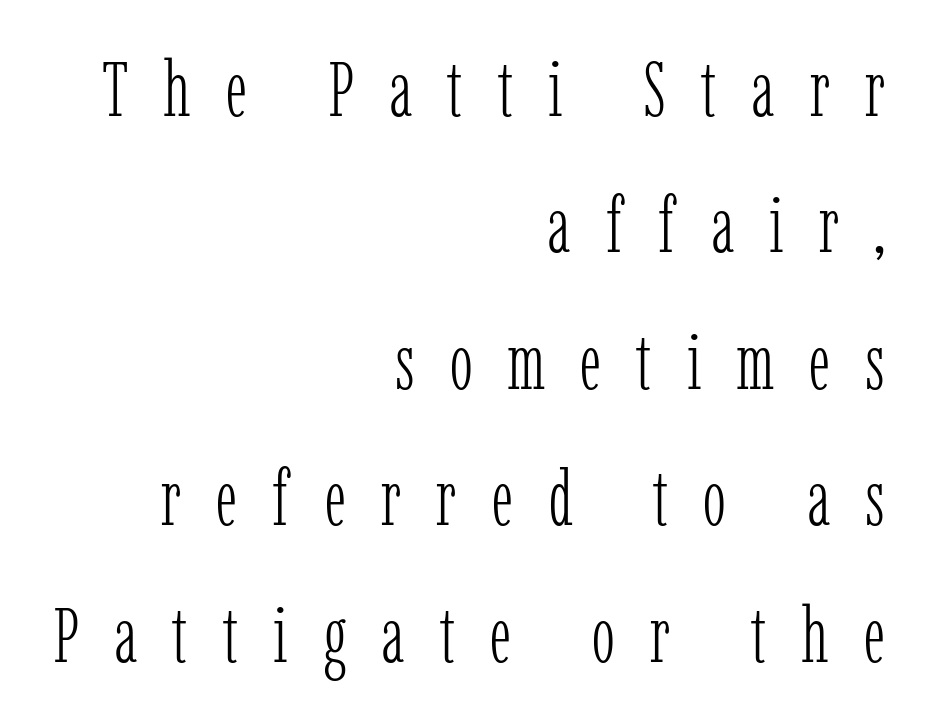
{"serif": "yes", "italic": "no", "bold": "no", "weight": "light", "width": "condensed", "stroke_contrast": "low", "x_height": "medium", "monospaced": "no", "underline": "no", "align": "right", "line_spacing_ratio": 1.75, "letter_spacing": "wide", "letter_spacing_em": 0.45, "glyph_px": 78}
